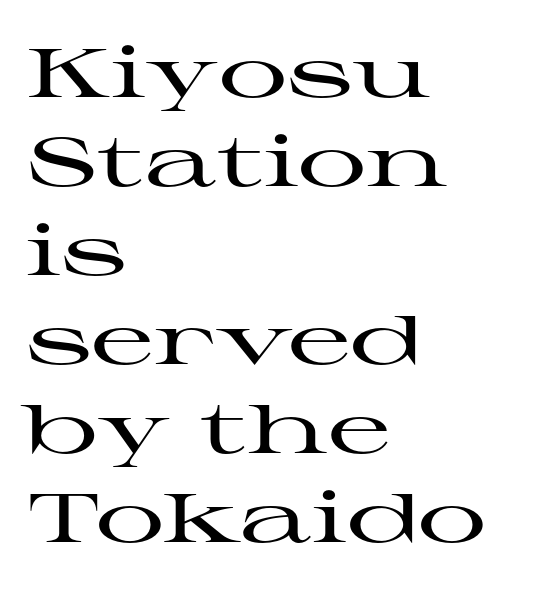
{"serif": "yes", "italic": "no", "width": "wide", "stroke_contrast": "high", "x_height": "medium", "monospaced": "no", "underline": "no", "align": "left", "line_spacing": "normal", "line_spacing_ratio": 1.29, "letter_spacing": "normal", "letter_spacing_em": 0.0, "glyph_px": 69}
